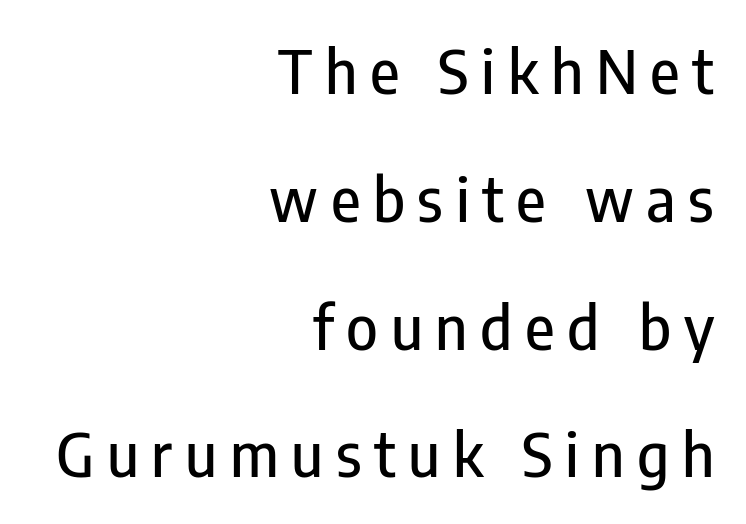
The horizontal fit of the characters is loose and conspicuously gappy. Nothing sits at the stroke ends, so this counts as sans-serif. Interline gaps are noticeably wide in this sample. The rendering anchors every line to the right-hand side. A typesetter would call this proportional, since set widths differ per character. Designer's note — italics off, roman on.
